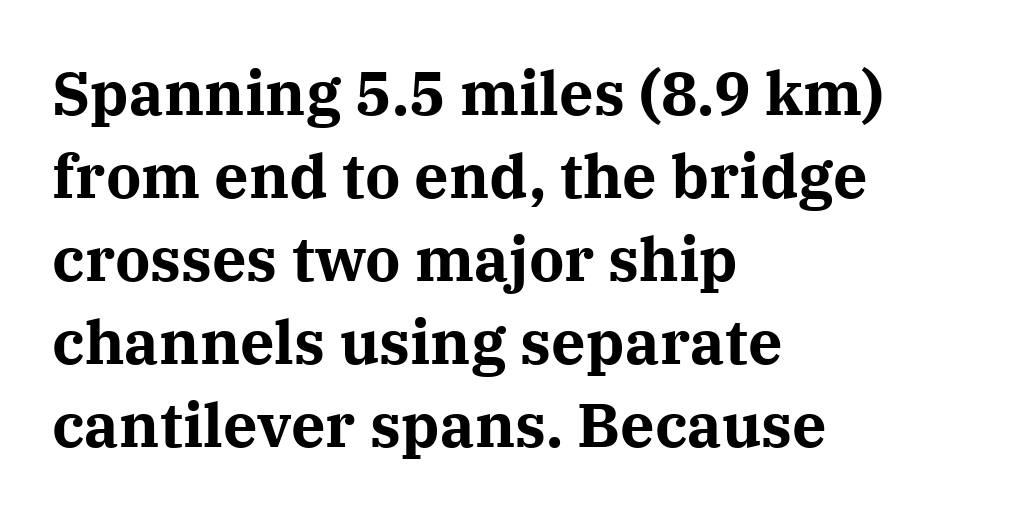
The image shows 61 px bold serif type, upright; set left-aligned, normal line spacing (1.36x), normal letter spacing, not underlined; medium stroke contrast and a medium x-height.
